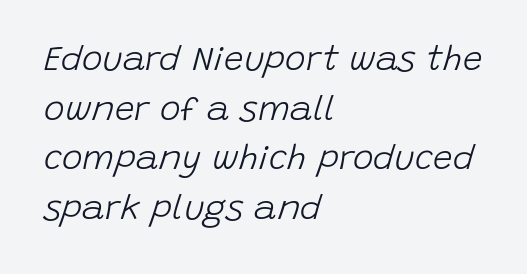
Q: Is the text bold? A: No.
Q: Is the text italic (slanted)? A: Yes, it leans right by about 15 degrees.
Q: Is the text underlined? A: No.
Q: How is the paragraph aligned? A: Left-aligned.
Q: Is the spacing between letters normal or unusually wide? A: Normal.
Q: Is the spacing between lines tight, normal or loose? A: Normal.
Q: Width (condensed, normal, or wide)? A: Normal.
Q: Stroke contrast? A: Low.
Q: x-height? A: Large.
Q: Monospaced? A: No.
